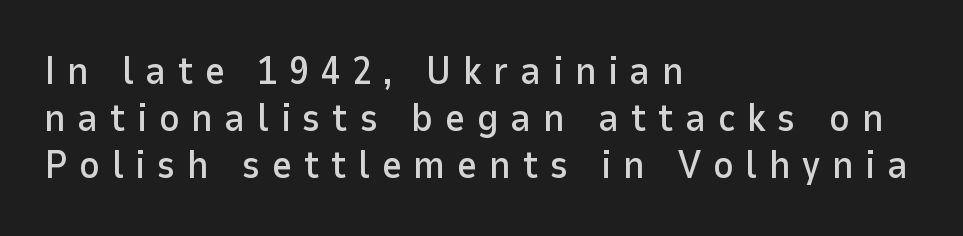
The image shows 39 px sans-serif type, upright; set left-aligned, line spacing 1.2x, unusually wide letter spacing (+0.3 em), not underlined; low stroke contrast and a medium x-height.
